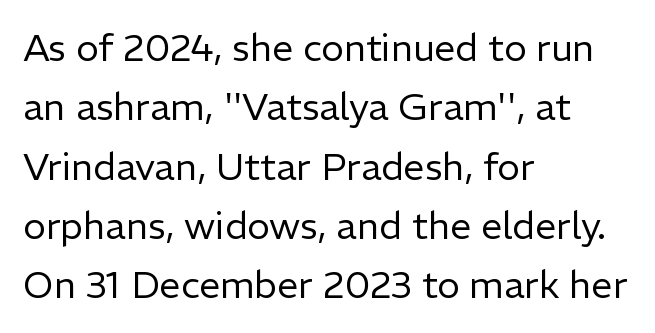
Q: Is the text bold? A: No.
Q: Is the text italic (slanted)? A: No, it is upright.
Q: Is the typeface a serif or a sans-serif typeface? A: Sans-serif.
Q: Is the text underlined? A: No.
Q: How is the paragraph aligned? A: Left-aligned.
Q: Is the spacing between letters normal or unusually wide? A: Normal.
Q: Is the spacing between lines tight, normal or loose? A: Normal.
Q: Width (condensed, normal, or wide)? A: Normal.
Q: Stroke contrast? A: Low.
Q: x-height? A: Medium.
Q: Monospaced? A: No.
